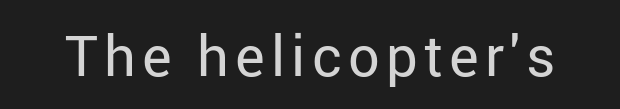
Q: Is the text bold? A: No.
Q: Is the text italic (slanted)? A: No, it is upright.
Q: Is the typeface a serif or a sans-serif typeface? A: Sans-serif.
Q: Is the text underlined? A: No.
Q: Width (condensed, normal, or wide)? A: Normal.
Q: Stroke contrast? A: Low.
Q: x-height? A: Medium.
Q: Monospaced? A: No.
